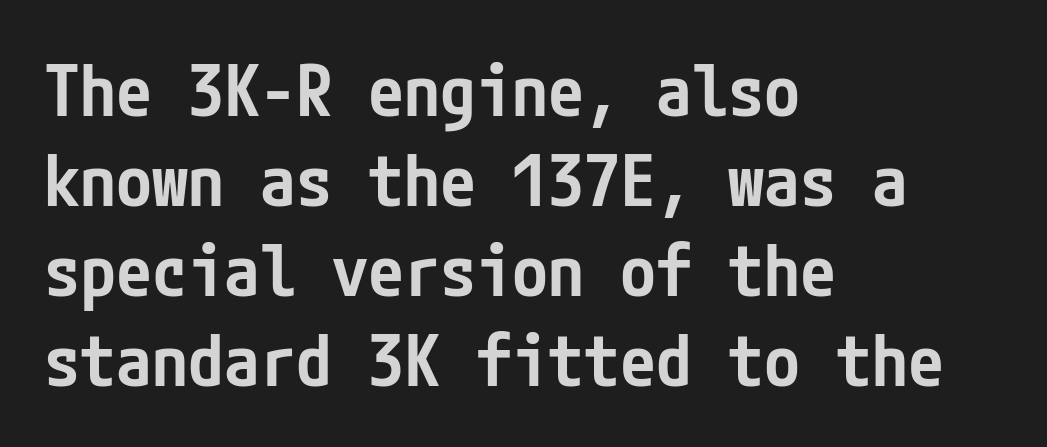
The image shows 72 px semibold, condensed sans-serif type, upright; set left-aligned, normal line spacing (1.25x), normal letter spacing, not underlined; low stroke contrast and a medium x-height.
